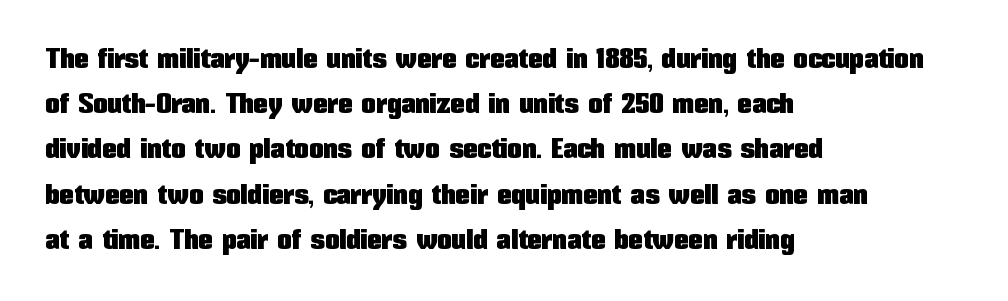
Posture: vertical. Here the designer chose a conventional face with non-uniform glyph widths. The passage is arranged the way most books set body copy — flush left. These lines keep a tight, regular rhythm from letter to letter. Horizontal bands of white between lines are of average thickness.
